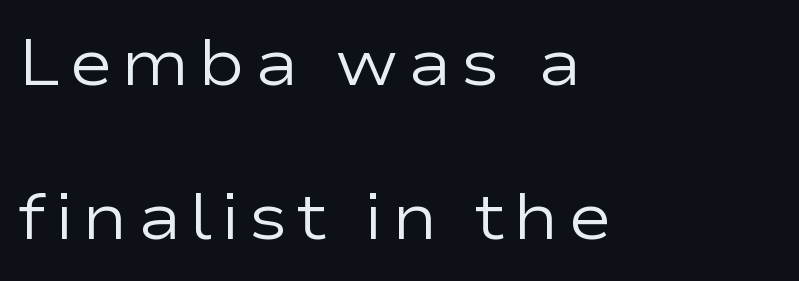
Q: Is the text bold? A: No.
Q: Is the text italic (slanted)? A: No, it is upright.
Q: Is the typeface a serif or a sans-serif typeface? A: Sans-serif.
Q: Is the text underlined? A: No.
Q: How is the paragraph aligned? A: Left-aligned.
Q: Is the spacing between lines tight, normal or loose? A: Loose.
Q: Width (condensed, normal, or wide)? A: Wide.
Q: Stroke contrast? A: Low.
Q: x-height? A: Medium.
Q: Monospaced? A: No.
